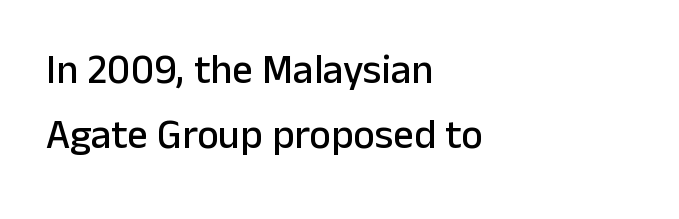
Q: Is the text italic (slanted)? A: No, it is upright.
Q: Is the typeface a serif or a sans-serif typeface? A: Sans-serif.
Q: Is the text underlined? A: No.
Q: How is the paragraph aligned? A: Left-aligned.
Q: Is the spacing between letters normal or unusually wide? A: Normal.
Q: Is the spacing between lines tight, normal or loose? A: Normal.
Q: Width (condensed, normal, or wide)? A: Normal.
Q: Stroke contrast? A: Low.
Q: x-height? A: Medium.
Q: Monospaced? A: No.
